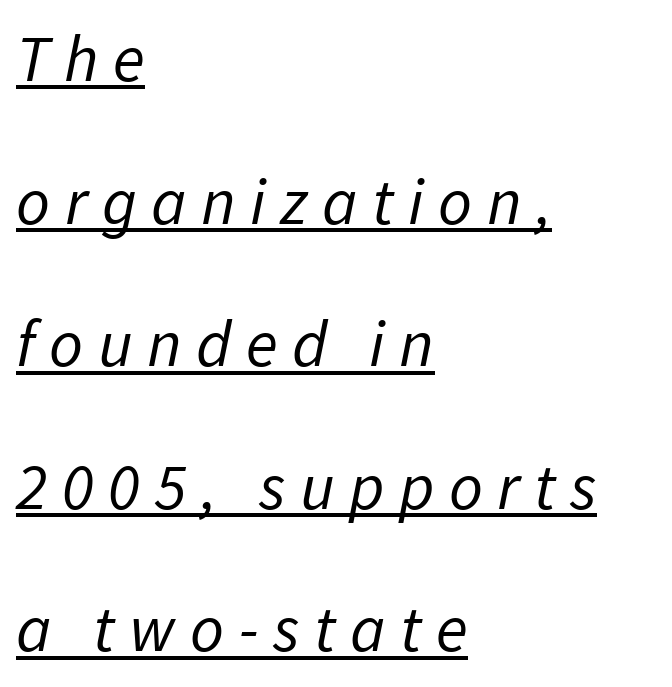
{"serif": "no", "bold": "no", "weight": "regular", "width": "normal", "stroke_contrast": "low", "x_height": "medium", "monospaced": "no", "underline": "yes", "align": "left", "line_spacing": "loose", "line_spacing_ratio": 2.16, "letter_spacing": "wide", "letter_spacing_em": 0.22, "glyph_px": 66}
